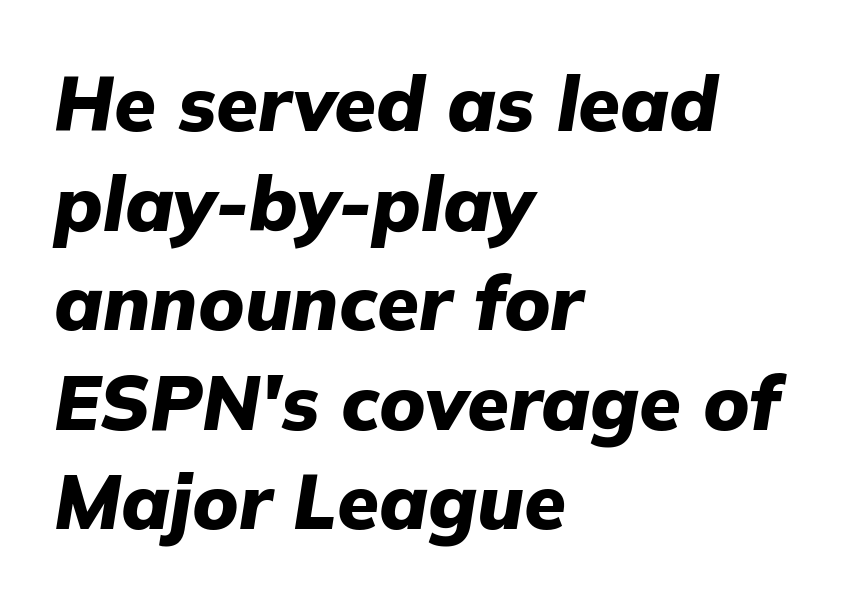
The ragged edge is on the right, which tells us the setting is flush left. This sample has the flowing, uneven cadence of proportional lettering. Evenly set lines give the paragraph a standard silhouette. Compared with ordinary roman type, these characters are visibly tilted.
